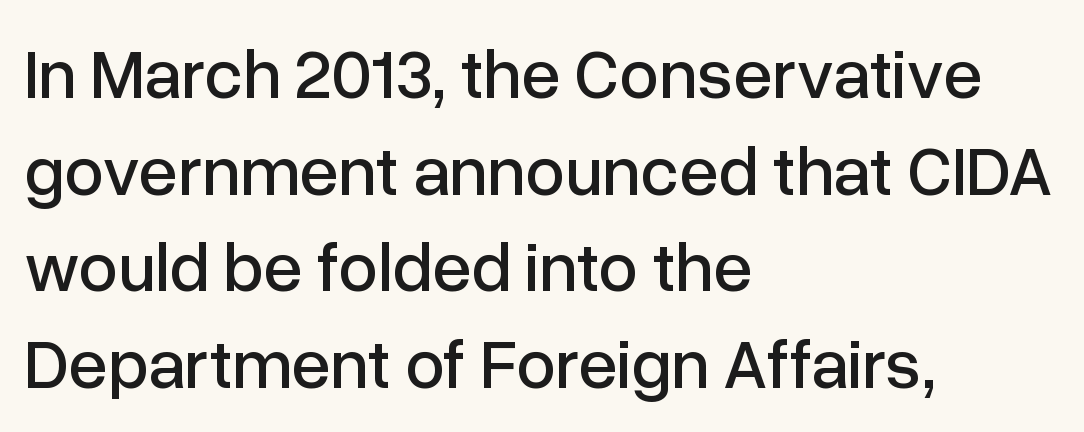
{"serif": "no", "italic": "no", "width": "normal", "stroke_contrast": "low", "x_height": "medium", "monospaced": "no", "underline": "no", "align": "left", "line_spacing": "normal", "line_spacing_ratio": 1.38, "letter_spacing": "normal", "letter_spacing_em": 0.0, "glyph_px": 70}
